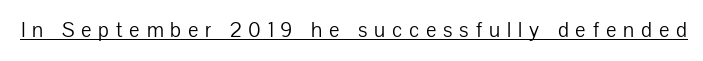
{"italic": "no", "bold": "no", "underline": "yes", "letter_spacing": "wide", "letter_spacing_em": 0.31, "glyph_px": 22}
